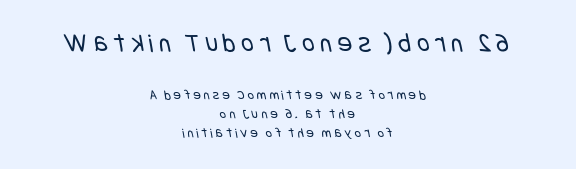
{"bold": "no", "underline": "no", "align": "center", "line_spacing": "normal", "line_spacing_ratio": 1.35, "letter_spacing": "wide", "letter_spacing_em": 0.21, "larger_block": "first", "size_ratio": 1.93, "glyph_px": 27}
